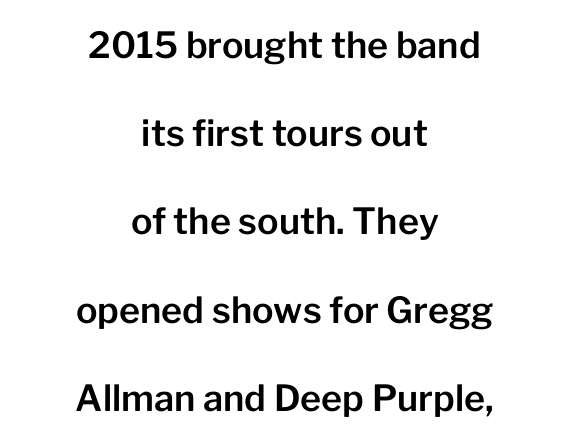
The image shows 36 px sans-serif type, upright; set centered, loose line spacing (2.45x), normal letter spacing, not underlined; low stroke contrast and a medium x-height.
